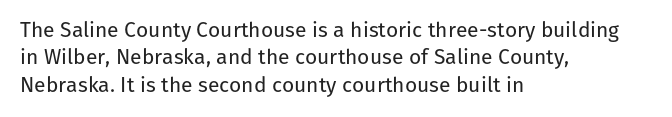
Reading down the block, your eye returns to a fixed left position each line. The weight tops out at a normal text grade. Interline gaps are of average width in this sample. The letters sit at their default tracking, neither squeezed nor spread.
